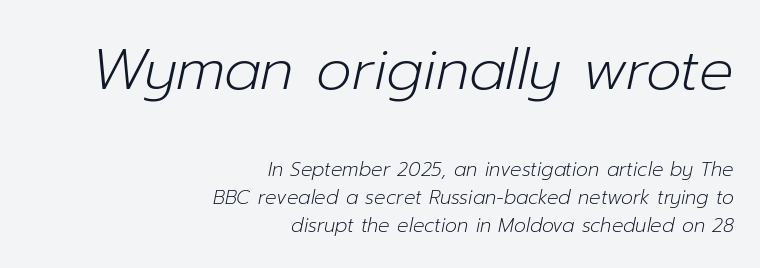
The image shows 57 px light type, italic (leaning right); set right-aligned, normal line spacing (1.47x), normal letter spacing, not underlined; the first (top) block is 3.0x larger; low stroke contrast and a medium x-height.
